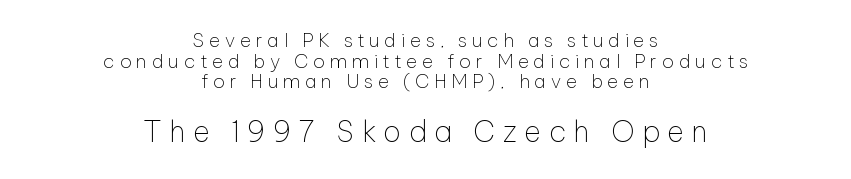
{"serif": "no", "italic": "no", "bold": "no", "weight": "thin", "width": "normal", "stroke_contrast": "low", "x_height": "medium", "monospaced": "no", "underline": "no", "align": "center", "line_spacing": "tight", "line_spacing_ratio": 1.09, "letter_spacing": "wide", "letter_spacing_em": 0.25, "larger_block": "second", "size_ratio": 1.53, "glyph_px": 29}
